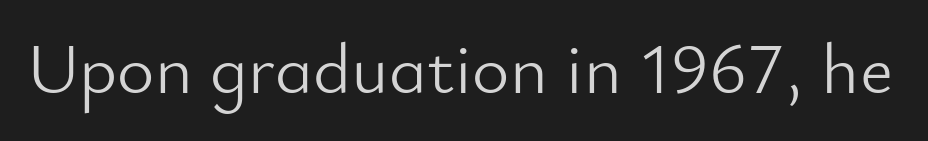
Words appear dense and cohesive because spacing is normal. Spacing verdict: proportional, widths tailored to each character. The font's upright variant was chosen for this text. Weight: not bold — regular or lighter.
